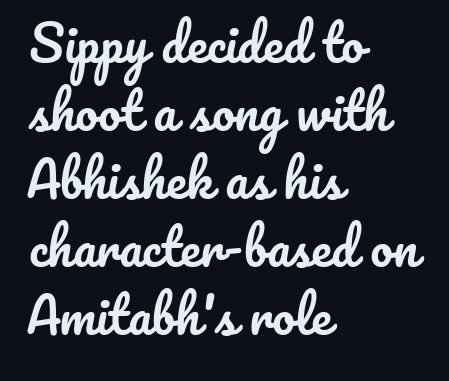
Honestly, there is no underline to notice here at all. Here the designer chose a conventional face with non-uniform glyph widths. Tracking value appears to be zero — textbook default spacing. Summary of vertical rhythm: regular, with standard interline spacing.
